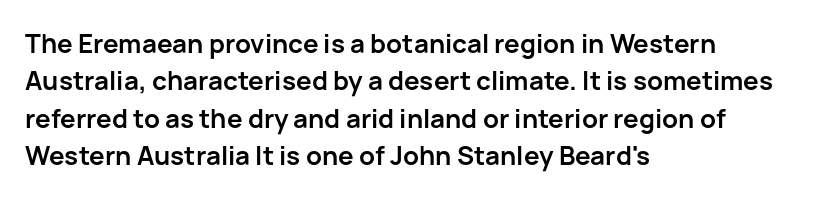
The image shows 26 px bold type, upright; set left-aligned, normal line spacing (1.44x), normal letter spacing, not underlined.
